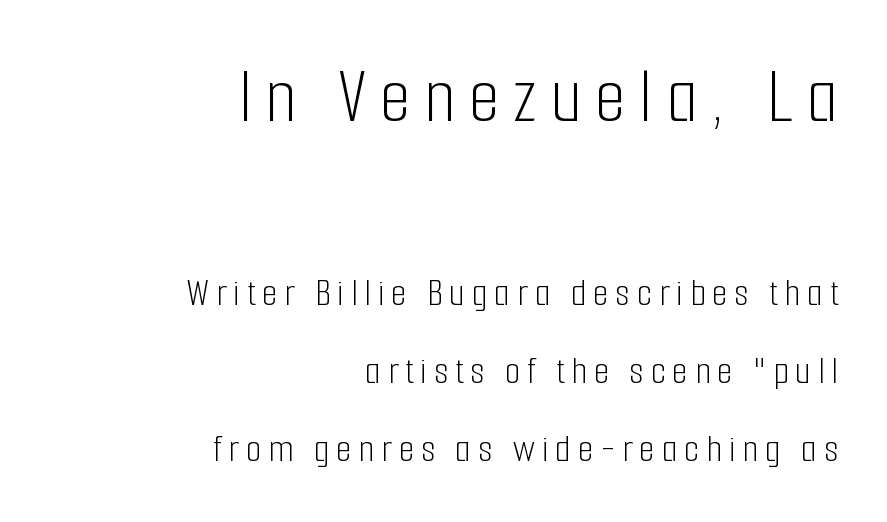
Letters rest on an invisible, unmarked baseline. Students, observe: this is what heavily led, spacious text looks like. Two sizes are in play, and the larger belongs to the first block. Summary of weight: not heavy and not bold. Varying glyph widths throughout — classic text-font behaviour. Visually the block forms a straight wall on the right and a jagged coastline on the left.
